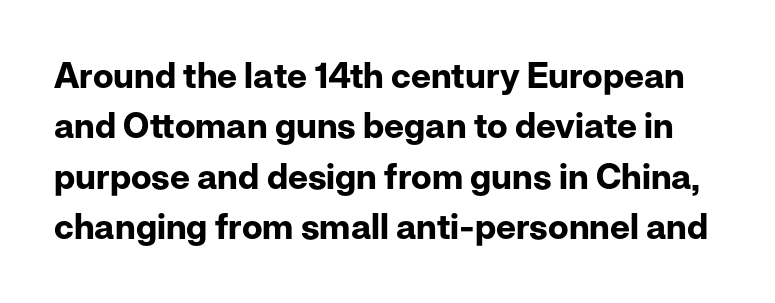
Q: Is the text bold? A: Yes.
Q: Is the text italic (slanted)? A: No, it is upright.
Q: Is the typeface a serif or a sans-serif typeface? A: Sans-serif.
Q: Is the text underlined? A: No.
Q: Is the spacing between letters normal or unusually wide? A: Normal.
Q: Is the spacing between lines tight, normal or loose? A: Normal.
Q: Width (condensed, normal, or wide)? A: Normal.
Q: Stroke contrast? A: Low.
Q: x-height? A: Medium.
Q: Monospaced? A: No.
